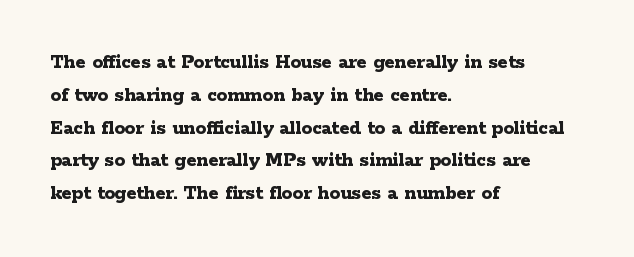
Q: Is the text bold? A: Yes.
Q: Is the text italic (slanted)? A: No, it is upright.
Q: Is the text underlined? A: No.
Q: How is the paragraph aligned? A: Left-aligned.
Q: Is the spacing between letters normal or unusually wide? A: Normal.
Q: Is the spacing between lines tight, normal or loose? A: Normal.
